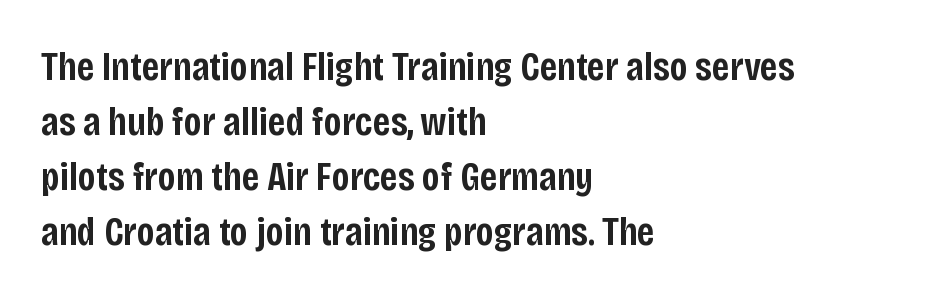
{"serif": "no", "italic": "no", "bold": "semi", "weight": "semibold", "width": "condensed", "stroke_contrast": "low", "x_height": "large", "monospaced": "no", "underline": "no", "align": "left", "line_spacing": "normal", "line_spacing_ratio": 1.34, "letter_spacing": "normal", "letter_spacing_em": 0.0, "glyph_px": 41}
